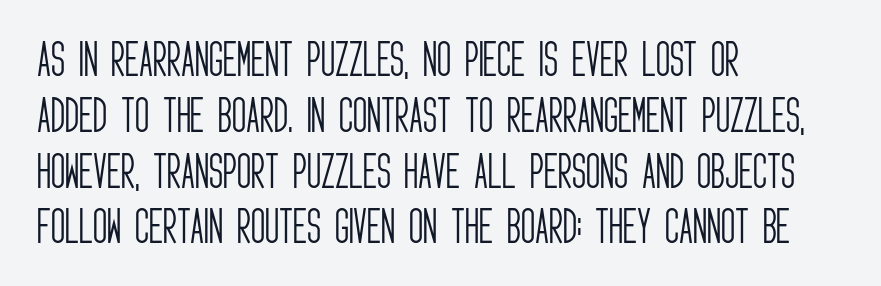
Q: Is the text bold? A: No.
Q: Is the text italic (slanted)? A: No, it is upright.
Q: Is the typeface a serif or a sans-serif typeface? A: Sans-serif.
Q: Is the text underlined? A: No.
Q: How is the paragraph aligned? A: Left-aligned.
Q: Is the spacing between letters normal or unusually wide? A: Normal.
Q: Is the spacing between lines tight, normal or loose? A: Normal.
Q: Width (condensed, normal, or wide)? A: Condensed.
Q: Stroke contrast? A: Low.
Q: x-height? A: Large.
Q: Monospaced? A: No.
